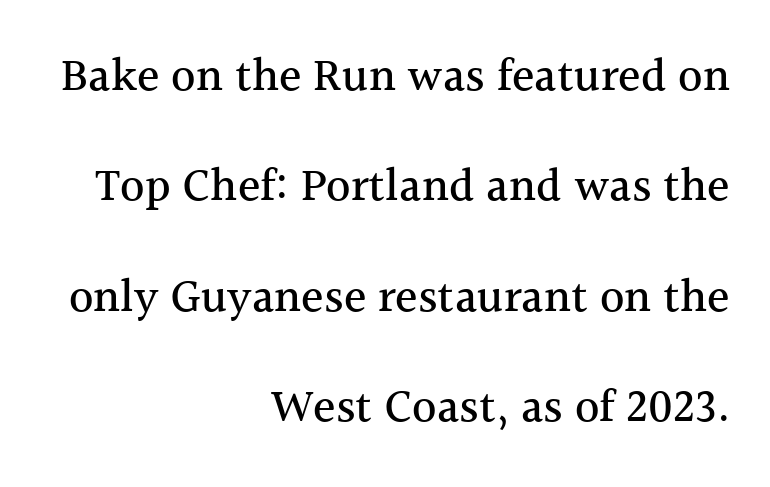
The image shows 47 px serif type, upright; set right-aligned, loose line spacing (2.35x), normal letter spacing, not underlined; a medium x-height.
